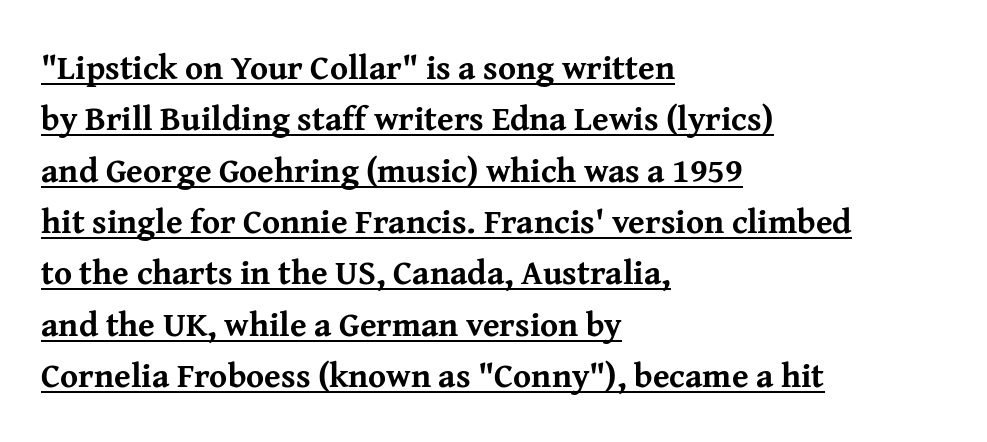
{"serif": "yes", "italic": "no", "bold": "yes", "weight": "bold", "width": "normal", "stroke_contrast": "medium", "x_height": "medium", "monospaced": "no", "underline": "yes", "align": "left", "line_spacing": "normal", "line_spacing_ratio": 1.51, "letter_spacing": "normal", "letter_spacing_em": 0.0, "glyph_px": 34}
